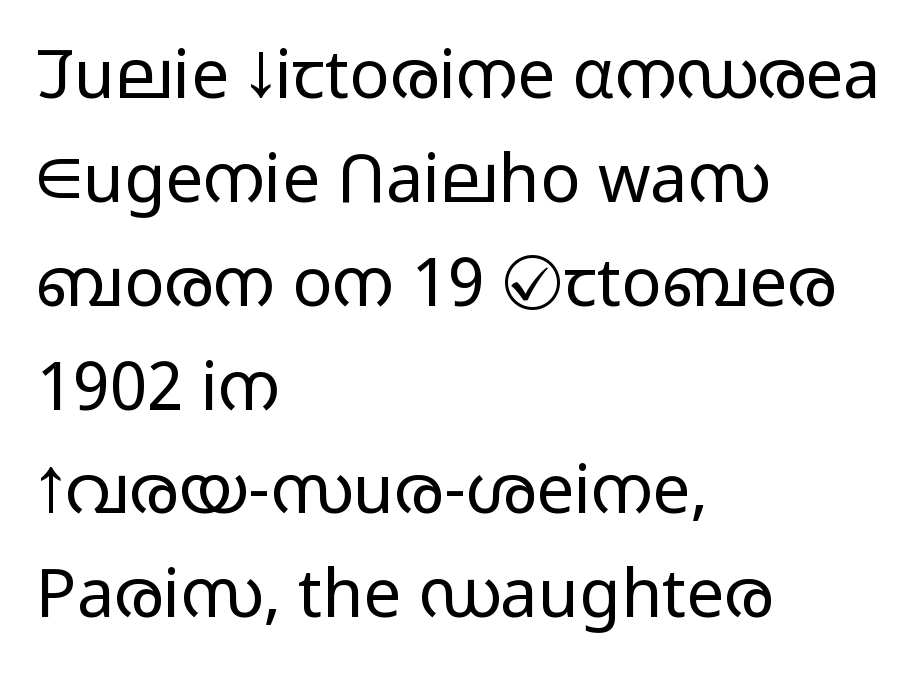
The face looks like a standard text weight, possibly lighter. There is no visible air inserted between adjacent glyphs. Does the type have serifs? No, each stem ends abruptly. This block has exactly the height ordinary leading produces. No word sits above an underline.
